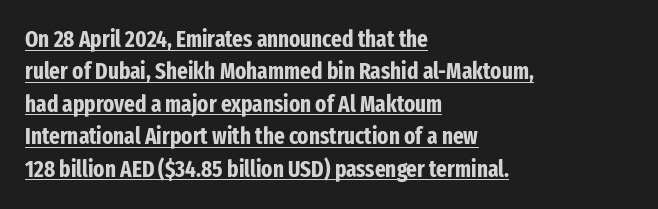
The face used here has the dense, thick strokes of a bold. In terms of letterspacing, this is plain default setting. This sample carries an underscore along the baseline area. The vertical gap from one line to the next is medium.
